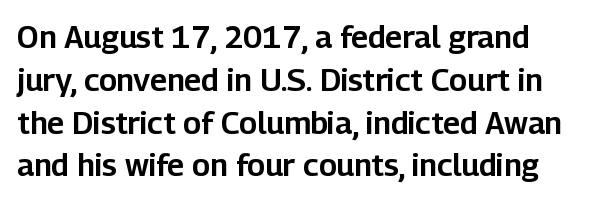
The image shows 31 px sans-serif type, upright; set normal line spacing (1.38x), normal letter spacing, not underlined; low stroke contrast and a medium x-height.
